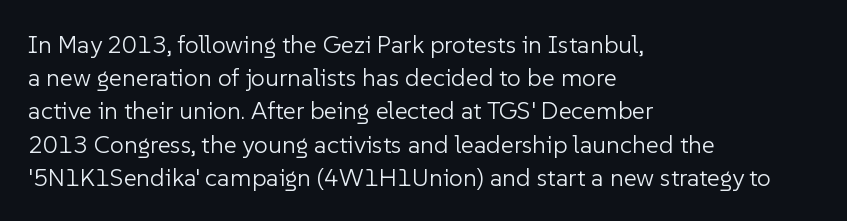
The image shows 25 px text type, upright; set left-aligned, normal line spacing (1.33x), normal letter spacing, not underlined.
